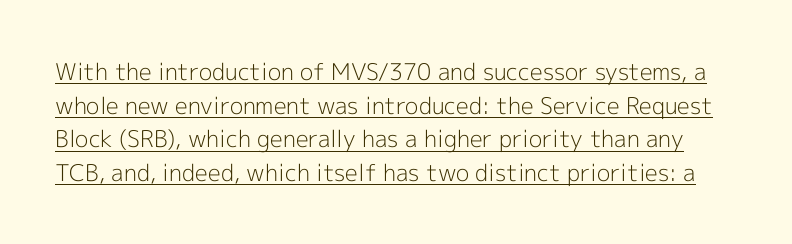
The image shows 23 px text type, upright; set normal line spacing (1.46x), normal letter spacing, underlined.
